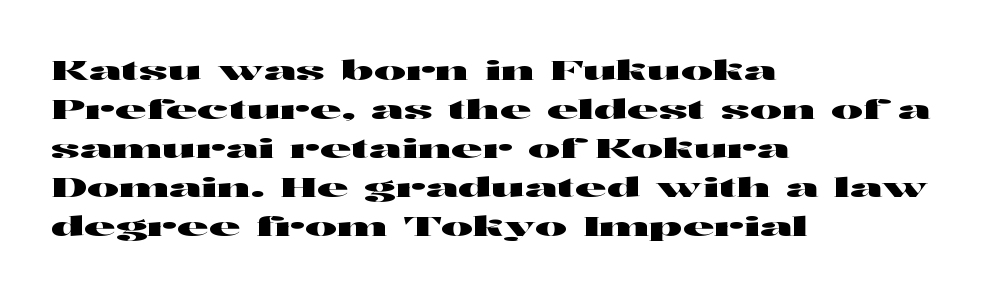
{"italic": "no", "underline": "no", "align": "left", "line_spacing": "normal", "line_spacing_ratio": 1.44, "letter_spacing": "normal", "letter_spacing_em": 0.0, "glyph_px": 27}
